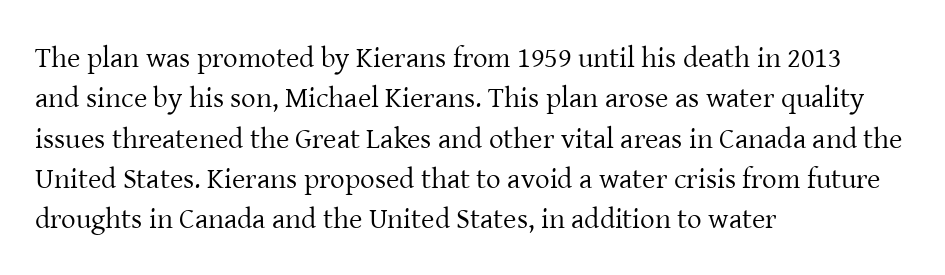
{"serif": "yes", "italic": "no", "bold": "no", "weight": "regular", "width": "normal", "stroke_contrast": "low", "x_height": "medium", "monospaced": "no", "underline": "no", "align": "left", "line_spacing": "normal", "line_spacing_ratio": 1.39, "letter_spacing": "normal", "letter_spacing_em": 0.0, "glyph_px": 29}
